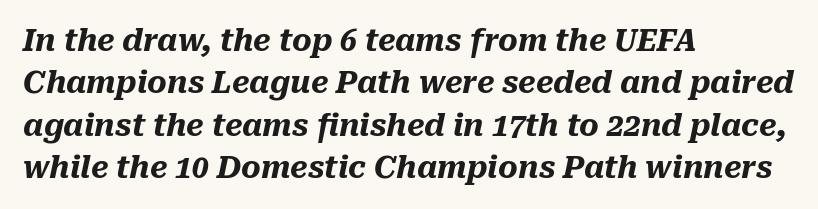
Nothing unusual about the tracking: characters are spaced as the font intends. A dark, heavy texture on the line: the type is bold. Interline gaps are of average width in this sample. There's an unmistakable incline to the writing here.
